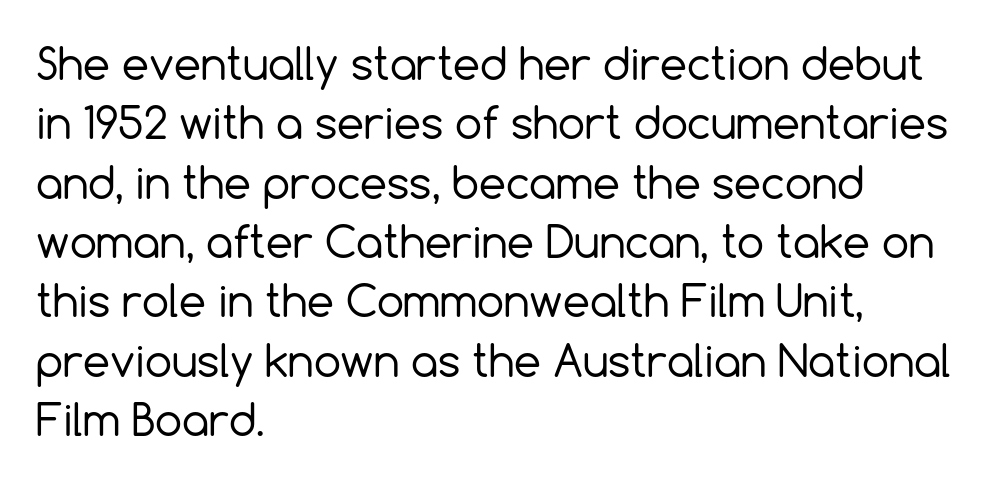
Q: Is the text bold? A: No.
Q: Is the text italic (slanted)? A: No, it is upright.
Q: Is the typeface a serif or a sans-serif typeface? A: Sans-serif.
Q: Is the text underlined? A: No.
Q: How is the paragraph aligned? A: Left-aligned.
Q: Is the spacing between letters normal or unusually wide? A: Normal.
Q: Is the spacing between lines tight, normal or loose? A: Normal.
Q: Width (condensed, normal, or wide)? A: Normal.
Q: x-height? A: Medium.
Q: Monospaced? A: No.
